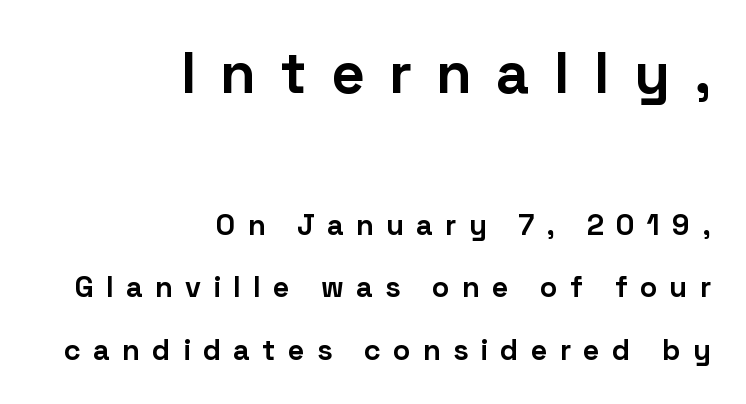
The image shows 58 px bold sans-serif type, upright; set right-aligned, loose line spacing (2.15x), unusually wide letter spacing (+0.42 em), not underlined; the first (top) block is 2.0x larger; low stroke contrast and a medium x-height.
